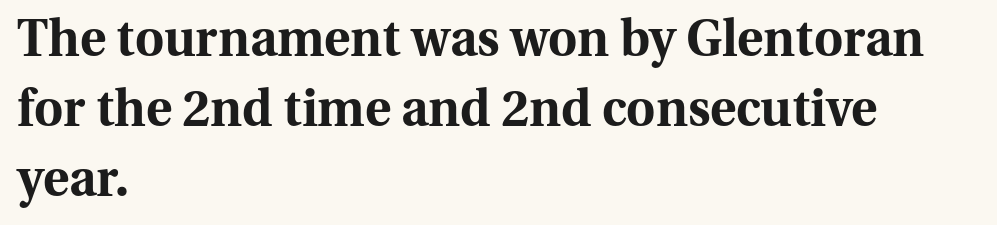
The image shows 50 px bold serif type, upright; set left-aligned, normal line spacing (1.4x), normal letter spacing, not underlined; medium stroke contrast and a medium x-height.
